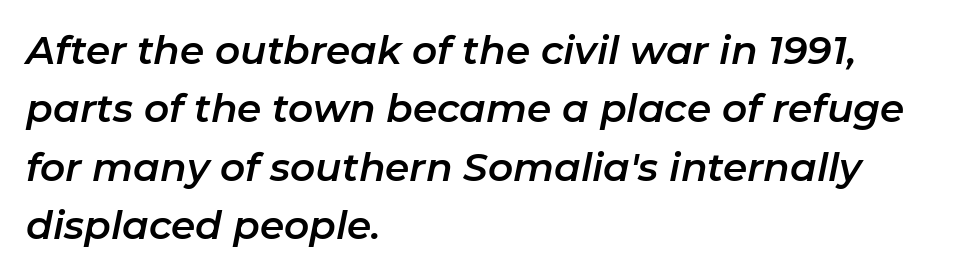
Q: Is the text italic (slanted)? A: Yes, it leans right by about 11 degrees.
Q: Is the text underlined? A: No.
Q: How is the paragraph aligned? A: Left-aligned.
Q: Is the spacing between letters normal or unusually wide? A: Normal.
Q: Is the spacing between lines tight, normal or loose? A: Normal.
Q: Width (condensed, normal, or wide)? A: Normal.
Q: Stroke contrast? A: Low.
Q: x-height? A: Medium.
Q: Monospaced? A: No.
